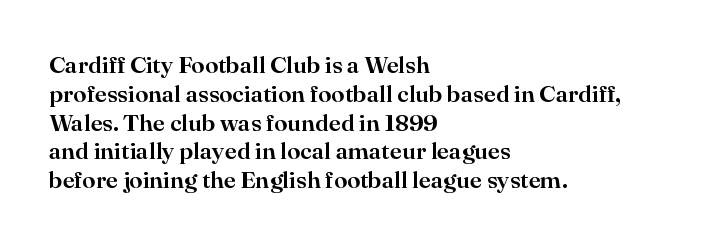
In CSS terms this would be text-align: left. The letters stand upright; this is a roman face. Underlining? Definitely not there. These lines keep a tight, regular rhythm from letter to letter.
